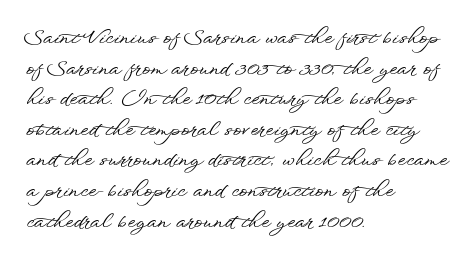
{"underline": "no", "align": "left", "line_spacing": "normal", "line_spacing_ratio": 1.53, "letter_spacing": "normal", "letter_spacing_em": 0.0, "glyph_px": 20}
